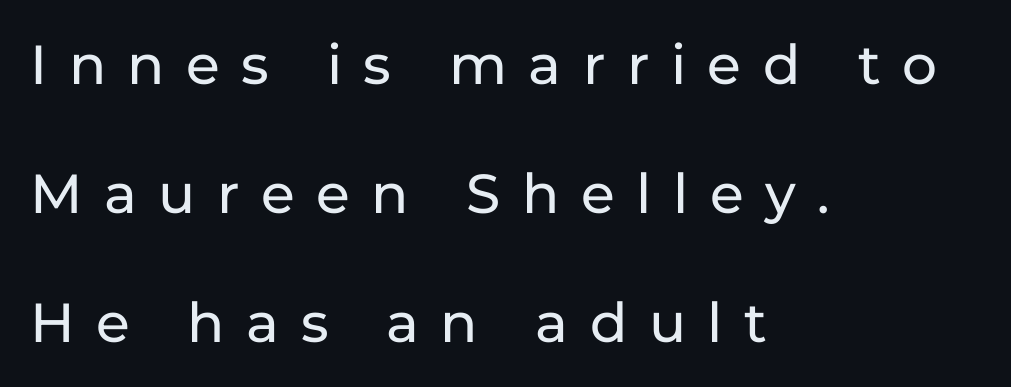
Q: Is the text italic (slanted)? A: No, it is upright.
Q: Is the typeface a serif or a sans-serif typeface? A: Sans-serif.
Q: Is the text underlined? A: No.
Q: How is the paragraph aligned? A: Left-aligned.
Q: Is the spacing between letters normal or unusually wide? A: Unusually wide.
Q: Is the spacing between lines tight, normal or loose? A: Loose.
Q: Width (condensed, normal, or wide)? A: Normal.
Q: Stroke contrast? A: Low.
Q: x-height? A: Medium.
Q: Monospaced? A: No.
